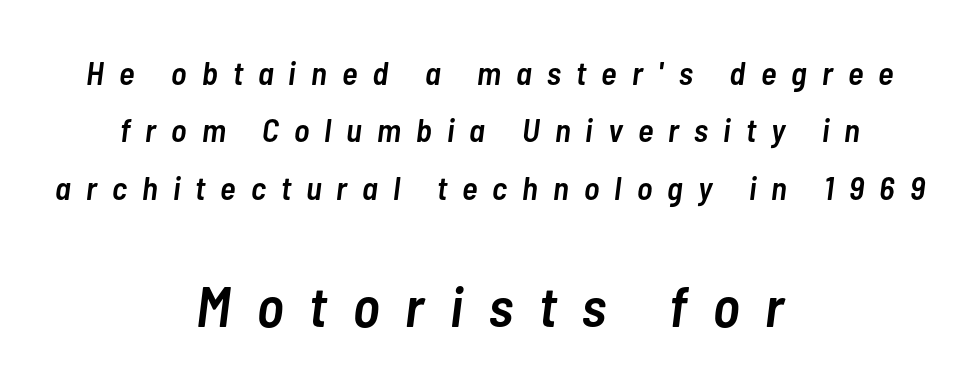
The paragraph has two soft edges and a firm central axis. This sample has the flowing, uneven cadence of proportional lettering. The face used here has a pronounced slope to its letters. Emphasis by weight is partial: semibold. The rendering enlarges the type as you move from the upper chunk to the lower. The line texture is sparse and dotted thanks to wide tracking.
